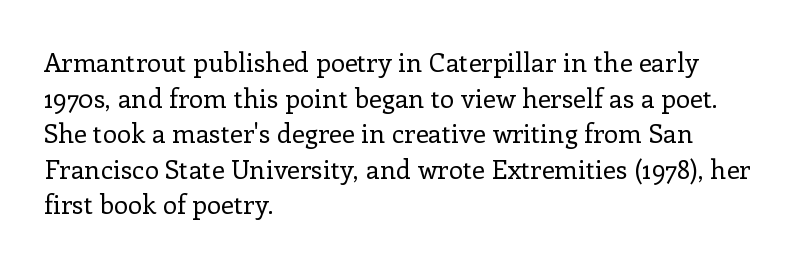
{"italic": "no", "bold": "no", "underline": "no", "align": "left", "line_spacing": "normal", "line_spacing_ratio": 1.37, "letter_spacing": "normal", "letter_spacing_em": 0.0, "glyph_px": 26}
